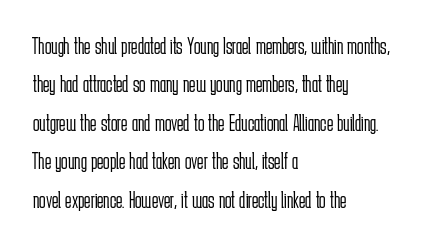
Q: Is the text bold? A: No.
Q: Is the text italic (slanted)? A: No, it is upright.
Q: Is the text underlined? A: No.
Q: How is the paragraph aligned? A: Left-aligned.
Q: Is the spacing between letters normal or unusually wide? A: Normal.
Q: Is the spacing between lines tight, normal or loose? A: Normal.
